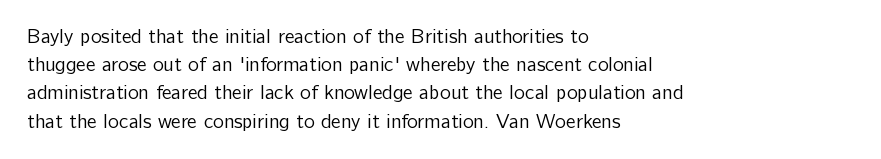
Nobody drew a line under any word here. When letters stand straight like this, we call the style roman or upright. The lines sit at an ordinary, default distance from one another. Summary of weight: not heavy and not bold.
